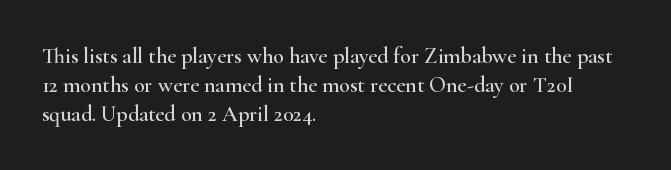
Q: Is the text italic (slanted)? A: No, it is upright.
Q: Is the text underlined? A: No.
Q: How is the paragraph aligned? A: Left-aligned.
Q: Is the spacing between letters normal or unusually wide? A: Normal.
Q: Is the spacing between lines tight, normal or loose? A: Normal.
